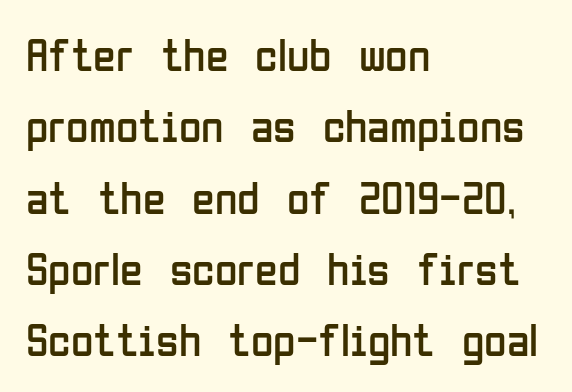
{"serif": "no", "italic": "no", "bold": "no", "weight": "regular", "width": "condensed", "stroke_contrast": "low", "x_height": "medium", "monospaced": "no", "underline": "no", "align": "left", "line_spacing": "normal", "line_spacing_ratio": 1.55, "letter_spacing": "normal", "letter_spacing_em": 0.0, "glyph_px": 46}
